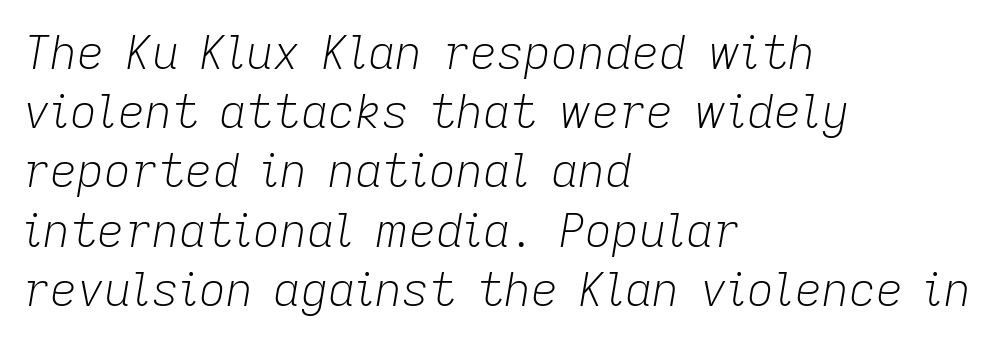
Q: Is the text bold? A: No.
Q: Is the text italic (slanted)? A: Yes, it leans right by about 9 degrees.
Q: Is the text underlined? A: No.
Q: How is the paragraph aligned? A: Left-aligned.
Q: Is the spacing between letters normal or unusually wide? A: Normal.
Q: Is the spacing between lines tight, normal or loose? A: Normal.
Q: Width (condensed, normal, or wide)? A: Normal.
Q: Stroke contrast? A: Low.
Q: x-height? A: Medium.
Q: Monospaced? A: No.
